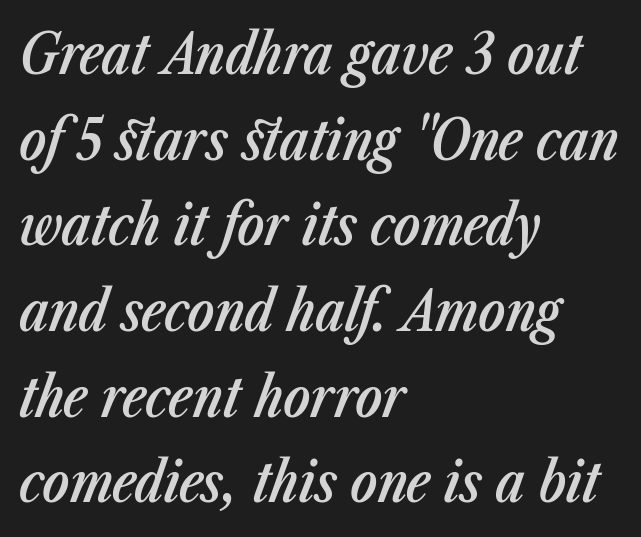
The image shows 56 px semibold, condensed type, italic (leaning right); set left-aligned, normal line spacing (1.53x), normal letter spacing, not underlined; low stroke contrast and a medium x-height.
